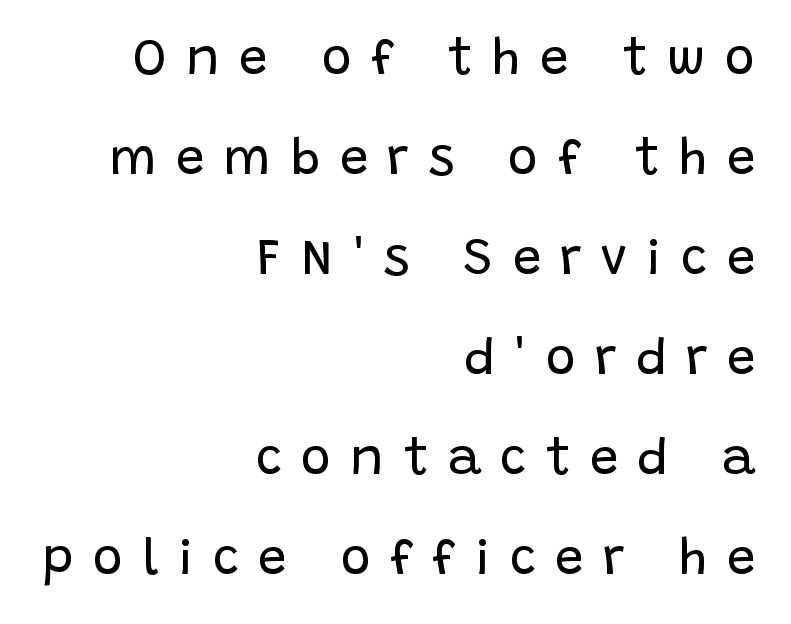
Each letter's strokes conclude bluntly, with no projecting serifs. Words float on clear page, feet unadorned. Each line ends at the same right margin while the left side varies. In terms of posture, this sample is upright.
